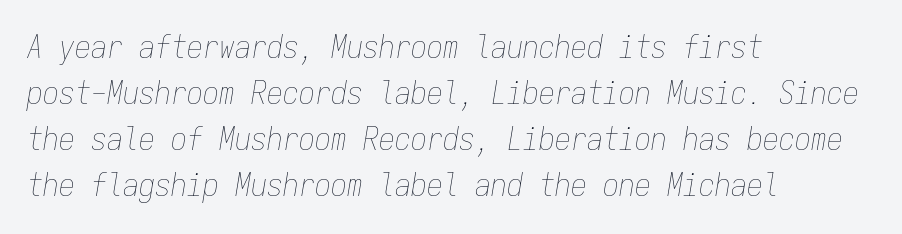
{"italic": "yes", "lean": "right", "slant_degrees": 9, "bold": "no", "weight": "thin", "width": "condensed", "stroke_contrast": "low", "x_height": "medium", "monospaced": "yes", "underline": "no", "align": "left", "line_spacing": "normal", "line_spacing_ratio": 1.44, "letter_spacing": "normal", "letter_spacing_em": 0.0, "glyph_px": 32}
